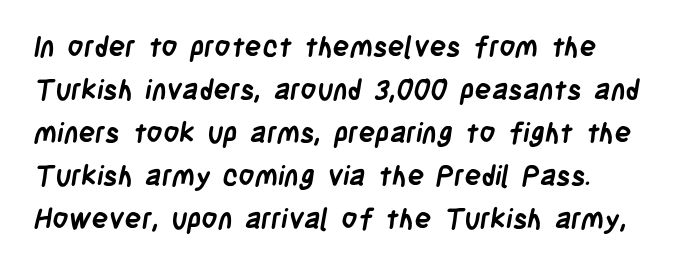
The image shows 28 px semibold, condensed sans-serif type; set left-aligned, normal line spacing (1.54x), normal letter spacing, not underlined; low stroke contrast and a large x-height.
